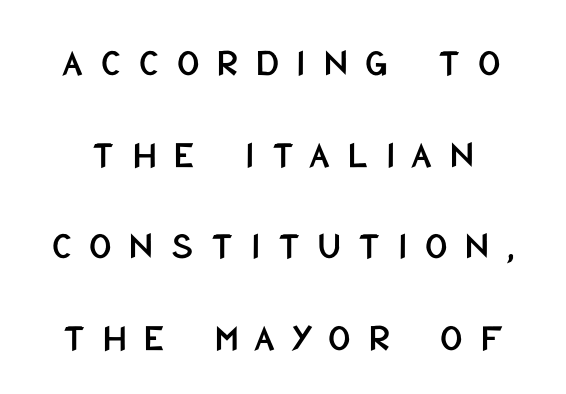
{"serif": "no", "italic": "no", "width": "condensed", "stroke_contrast": "low", "x_height": "large", "monospaced": "no", "underline": "no", "line_spacing": "loose", "line_spacing_ratio": 2.35, "letter_spacing": "wide", "letter_spacing_em": 0.45, "glyph_px": 39}
